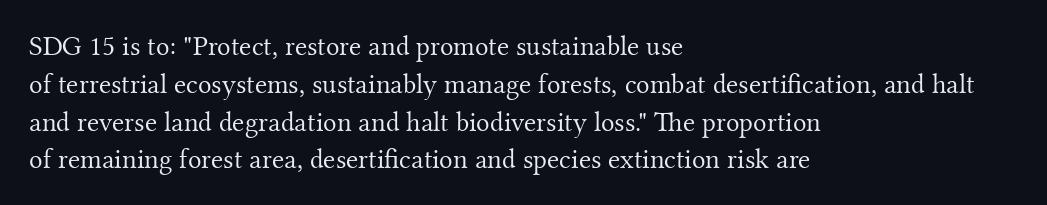
The image shows 28 px light serif type, upright; set left-aligned, normal line spacing (1.35x), normal letter spacing, not underlined; medium stroke contrast and a small x-height.
